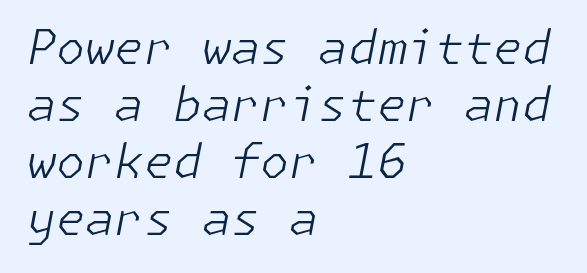
{"italic": "yes", "lean": "right", "slant_degrees": 11, "bold": "no", "weight": "light", "width": "normal", "stroke_contrast": "low", "x_height": "medium", "underline": "no", "align": "left", "line_spacing_ratio": 1.21, "letter_spacing": "normal", "letter_spacing_em": 0.0, "glyph_px": 47}
